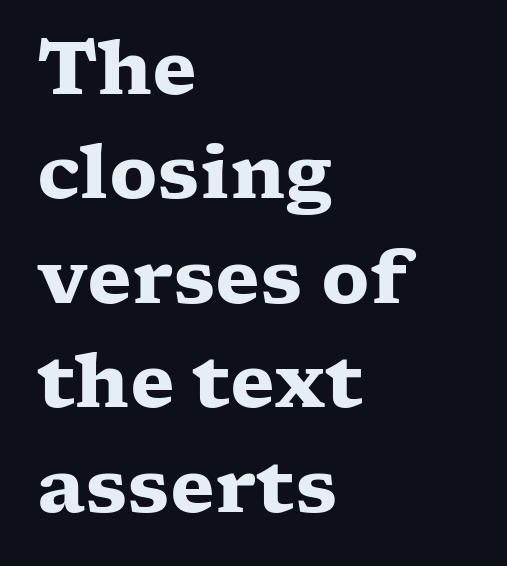
The image shows 73 px heavy, wide serif type, upright; set left-aligned, normal line spacing (1.43x), normal letter spacing, not underlined; low stroke contrast and a medium x-height.
